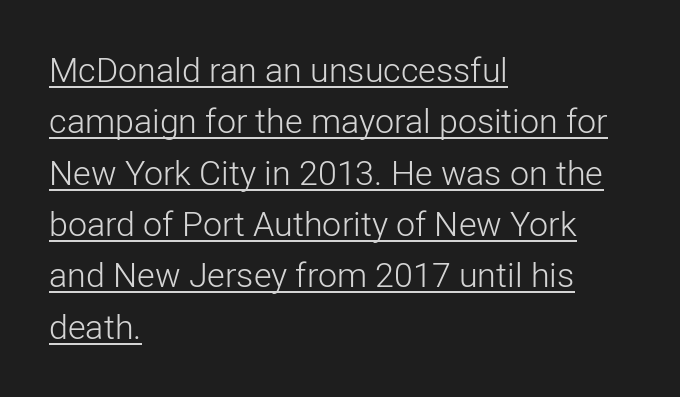
{"serif": "no", "italic": "no", "bold": "no", "weight": "light", "width": "normal", "stroke_contrast": "low", "x_height": "medium", "monospaced": "no", "underline": "yes", "align": "left", "line_spacing": "normal", "line_spacing_ratio": 1.51, "letter_spacing": "normal", "letter_spacing_em": 0.0, "glyph_px": 34}
